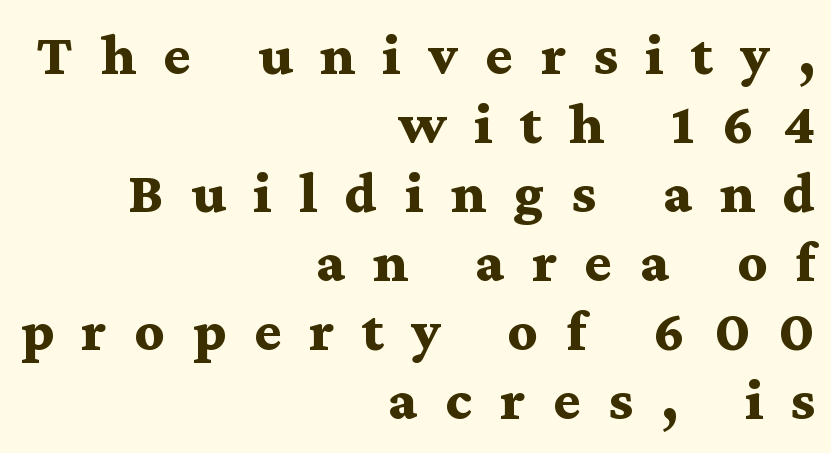
{"serif": "yes", "italic": "no", "bold": "yes", "weight": "bold", "width": "wide", "stroke_contrast": "medium", "x_height": "medium", "monospaced": "no", "underline": "no", "align": "right", "line_spacing_ratio": 1.17, "letter_spacing": "wide", "letter_spacing_em": 0.47, "glyph_px": 59}
